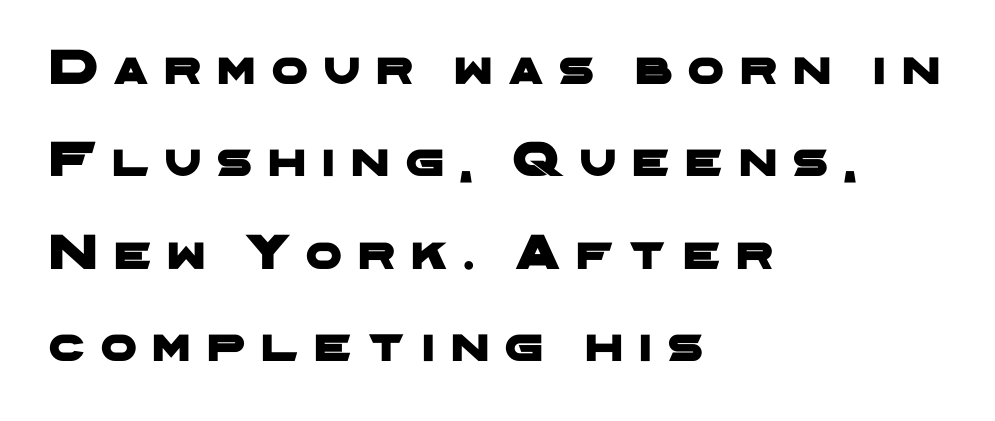
The image shows 51 px wide sans-serif type; set left-aligned, line spacing 1.81x, unusually wide letter spacing (+0.32 em), not underlined; low stroke contrast and a medium x-height.
